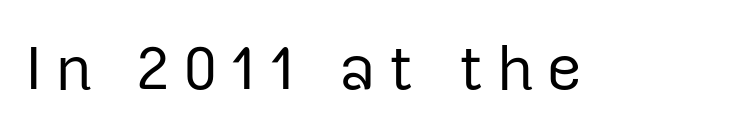
Think of a printed novel: that variable character pitch is what you see here. No heavy texture on the line: the type isn't bold. Substantial extra tracking has been applied to these lines. Honestly, there is no underline to notice here at all.
